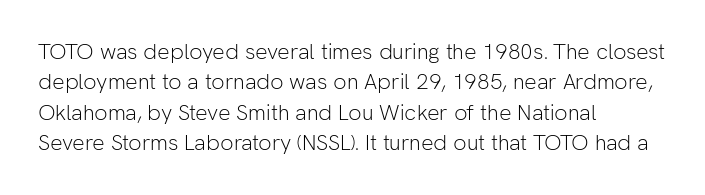
{"italic": "no", "bold": "no", "underline": "no", "align": "left", "line_spacing": "normal", "line_spacing_ratio": 1.38, "letter_spacing": "normal", "letter_spacing_em": 0.0, "glyph_px": 22}
